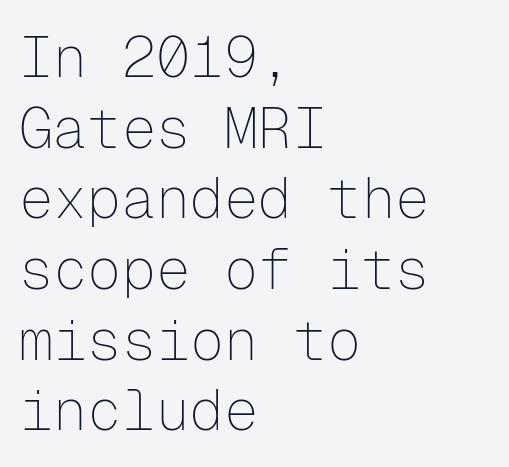
{"serif": "no", "italic": "no", "bold": "no", "weight": "thin", "width": "normal", "stroke_contrast": "low", "x_height": "medium", "monospaced": "yes", "underline": "no", "align": "left", "line_spacing_ratio": 1.24, "letter_spacing": "normal", "letter_spacing_em": 0.0, "glyph_px": 57}
